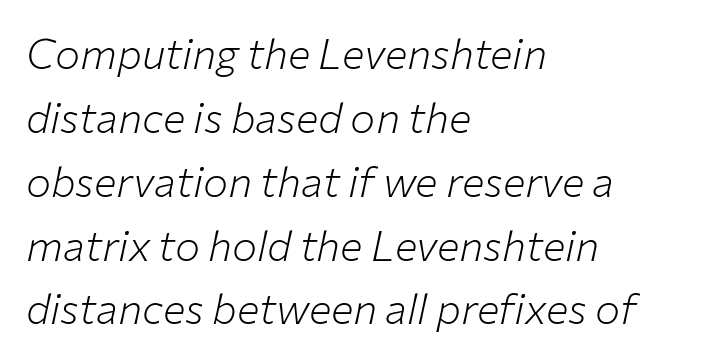
{"italic": "yes", "lean": "right", "slant_degrees": 12, "bold": "no", "weight": "light", "width": "normal", "stroke_contrast": "low", "x_height": "medium", "monospaced": "no", "underline": "no", "align": "left", "line_spacing": "normal", "line_spacing_ratio": 1.52, "letter_spacing": "normal", "letter_spacing_em": 0.0, "glyph_px": 42}
